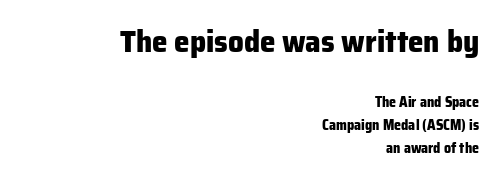
The image shows 31 px heavy sans-serif type, upright; set right-aligned, normal line spacing (1.63x), normal letter spacing, not underlined; the first (top) block is 2.21x larger; low stroke contrast and a medium x-height.
